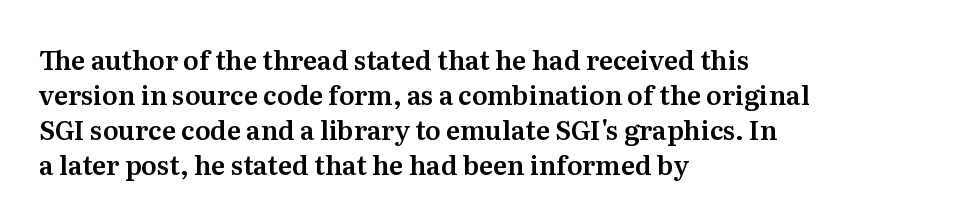
Q: Is the text italic (slanted)? A: No, it is upright.
Q: Is the text underlined? A: No.
Q: How is the paragraph aligned? A: Left-aligned.
Q: Is the spacing between letters normal or unusually wide? A: Normal.
Q: Is the spacing between lines tight, normal or loose? A: Normal.
